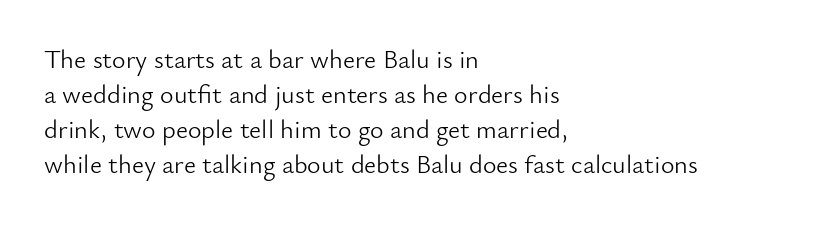
How are the letters spaced? Ordinarily, with no added tracking. Has an underline been added? It has not. Honestly, the row spacing looks completely unremarkable. The font is comparable to plain body text, perhaps lighter. Visually the block forms a straight wall on the left and a jagged coastline on the right.
